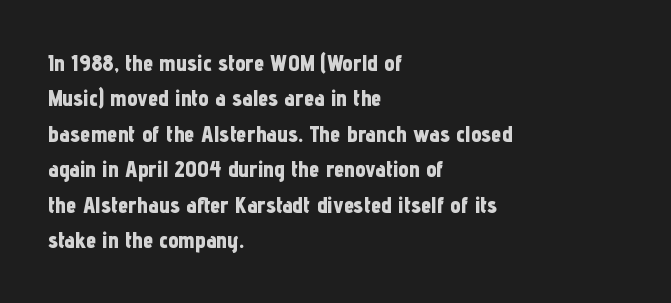
The strip under each line holds only bare page. The designer left line spacing at the default. Typeset ragged right — the left edge is the straight one. Heavy-handed strokes throughout: this text is bold.
